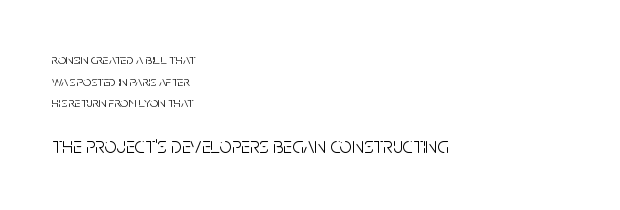
Q: Is the text bold? A: No.
Q: Is the text italic (slanted)? A: No, it is upright.
Q: Is the text underlined? A: No.
Q: How is the paragraph aligned? A: Left-aligned.
Q: Is the spacing between letters normal or unusually wide? A: Normal.
Q: Is the spacing between lines tight, normal or loose? A: Normal.
Q: Which block of text is set in a larger size, the first (top) or the second (bottom)? A: The second (bottom) one.
